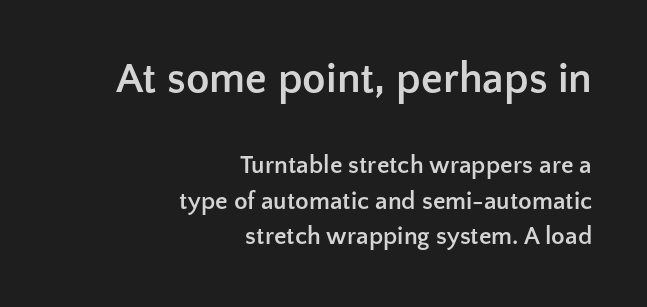
The image shows 43 px semibold sans-serif type, upright; set right-aligned, normal line spacing (1.43x), normal letter spacing, not underlined; the first (top) block is 1.72x larger; low stroke contrast and a medium x-height.
